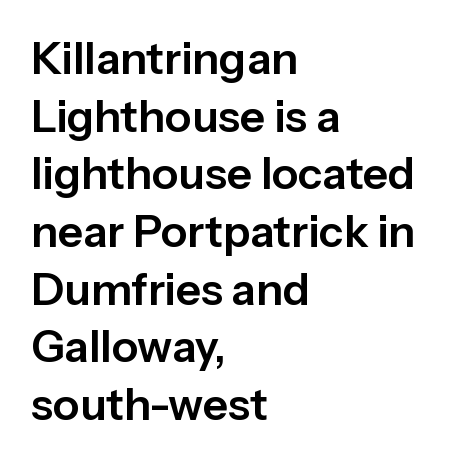
Q: Is the text italic (slanted)? A: No, it is upright.
Q: Is the typeface a serif or a sans-serif typeface? A: Sans-serif.
Q: Is the text underlined? A: No.
Q: How is the paragraph aligned? A: Left-aligned.
Q: Is the spacing between letters normal or unusually wide? A: Normal.
Q: Is the spacing between lines tight, normal or loose? A: Normal.
Q: Width (condensed, normal, or wide)? A: Normal.
Q: Stroke contrast? A: Low.
Q: x-height? A: Medium.
Q: Monospaced? A: No.
